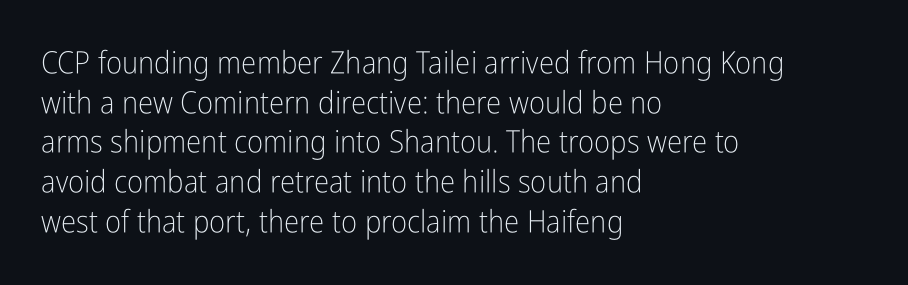
These lines keep a tight, regular rhythm from letter to letter. Compared with a centered layout, this one pins lines to the left instead. Is the stroke heavy? The answer is a plain regular-or-lighter. Notice how the stems are strictly vertical — no italics here. Think of a printed novel: that variable character pitch is what you see here.
